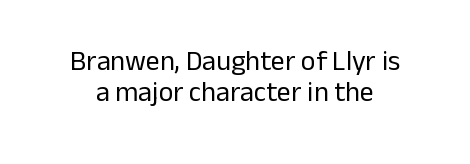
The image shows 28 px regular-weight sans-serif type, upright; set tight line spacing (1.12x), normal letter spacing, not underlined; low stroke contrast and a medium x-height.
